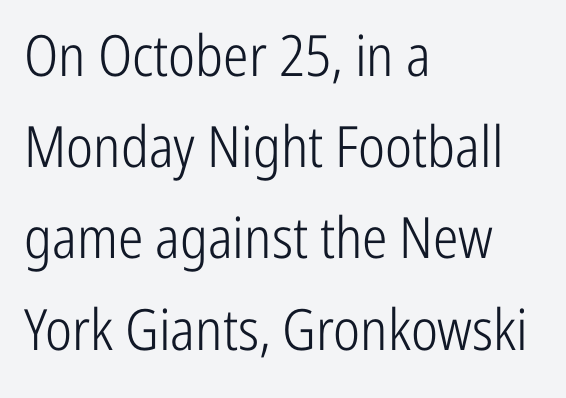
The image shows 57 px light, condensed sans-serif type, upright; set left-aligned, normal line spacing (1.6x), normal letter spacing, not underlined; low stroke contrast and a medium x-height.
